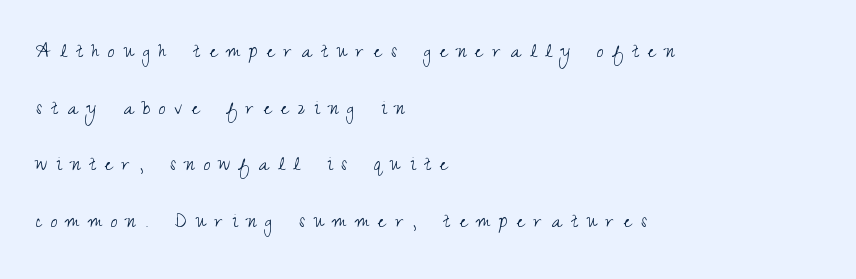
The image shows 23 px text type, upright; set left-aligned, loose line spacing (2.46x), unusually wide letter spacing (+0.4 em), not underlined.
